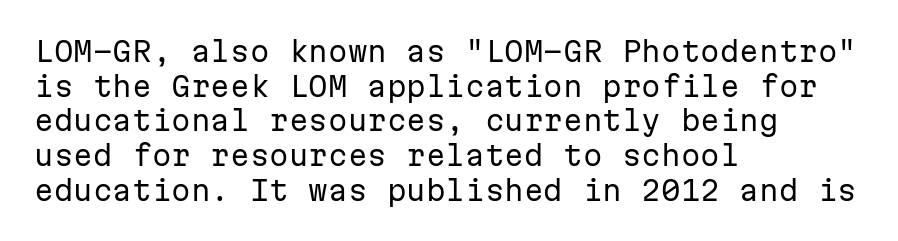
The image shows 28 px regular-weight sans-serif type, upright, monospaced; set left-aligned, line spacing 1.24x, normal letter spacing, not underlined; low stroke contrast and a medium x-height.
